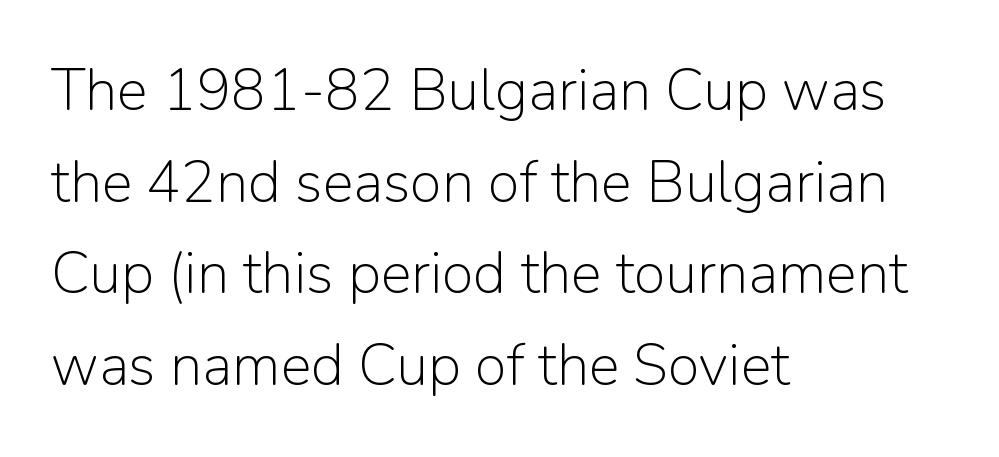
Rendered with straight, roman letterforms. The foot of each line stays bare and open. What stands out about the letter spacing? Nothing — it is the standard amount. No feet cap the strokes, marking this as sans-serif type.
